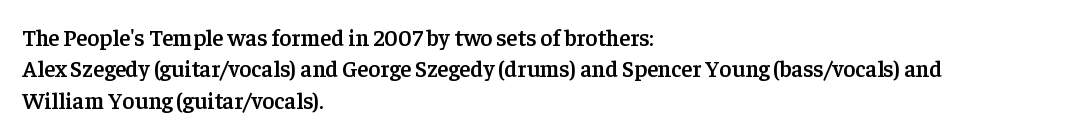
Type without underlining. Compared with an ordinary text face, these strokes are moderately heavier — a semibold. A typesetter would call this zero additional tracking. The vertical gap from one line to the next is medium.
